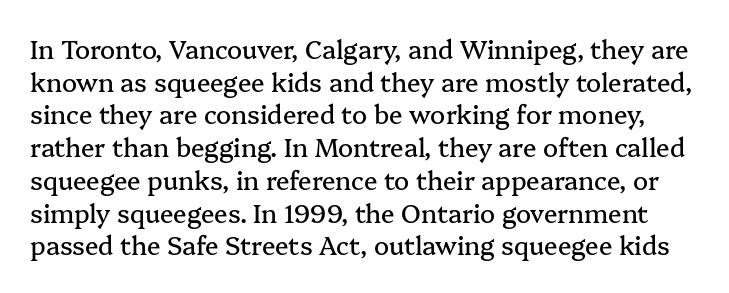
Tracking value appears to be zero — textbook default spacing. This rendering features lettering with no underline. Do the letters lean? They stand straight. Honestly, the row spacing looks completely unremarkable.
